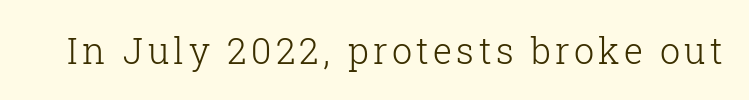
{"serif": "yes", "italic": "no", "bold": "no", "weight": "light", "width": "normal", "stroke_contrast": "low", "x_height": "medium", "monospaced": "no", "underline": "no", "glyph_px": 36}
